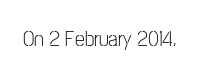
The space directly below the letters is spotless. Quick note: not italic, upright. The line texture is even and compact thanks to regular tracking. These glyphs show unthickened strokes, regular width or finer.
